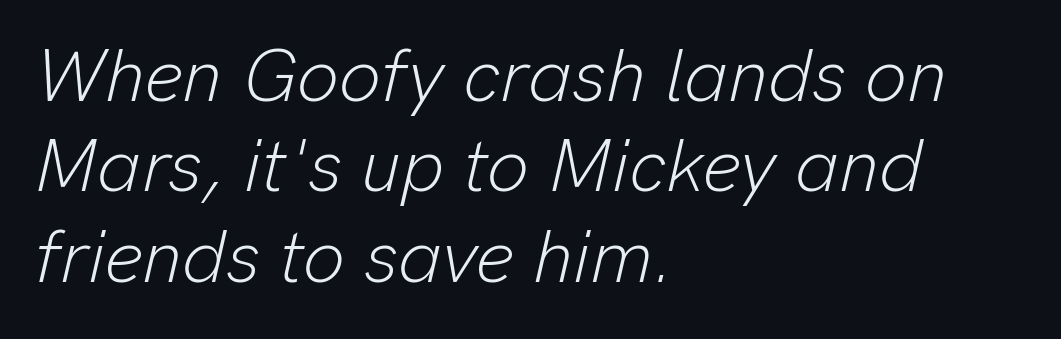
Vertical stems look standard width or narrower in stroke. Nobody drew a line under any word here. Is this a fixed-width face? No — the glyphs have proportional, varying widths. Does the copy run flush right? No — it runs flush left. It's the slanting kind of type. Each word holds together tightly as a unit, with standard inter-letter gaps.
